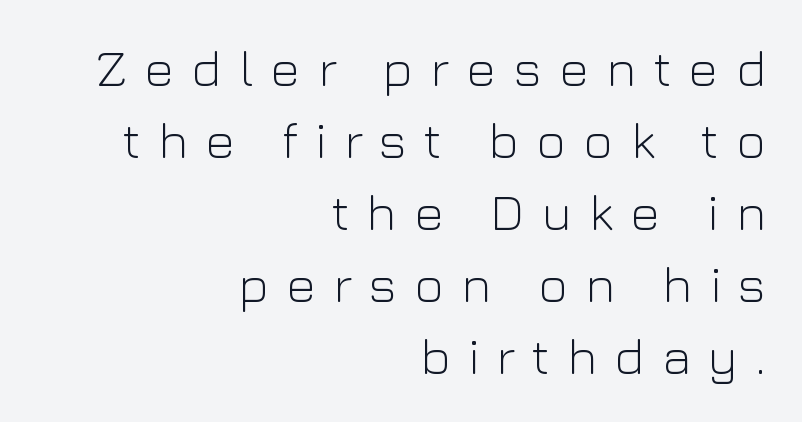
The image shows 51 px light sans-serif type, upright; set right-aligned, normal line spacing (1.41x), unusually wide letter spacing (+0.34 em), not underlined; low stroke contrast and a medium x-height.
